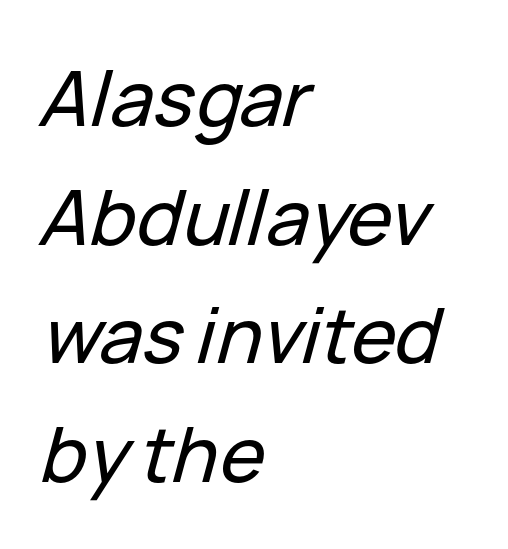
The image shows 76 px text type, italic (leaning right); set left-aligned, normal line spacing (1.56x), normal letter spacing, not underlined; low stroke contrast and a medium x-height.
